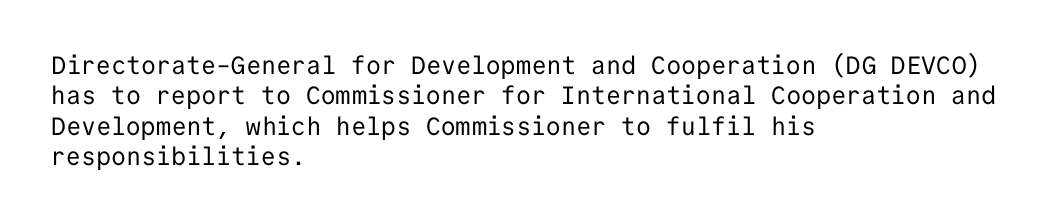
The image shows 25 px text type, upright; set left-aligned, line spacing 1.22x, normal letter spacing, not underlined.
